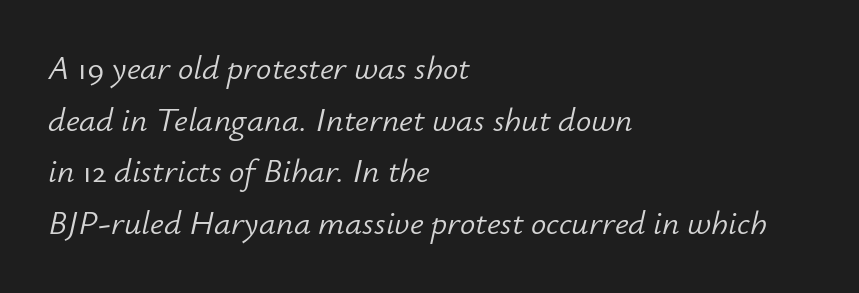
The specimen reads as italic at a glance. Is this a fixed-width face? No — the glyphs have proportional, varying widths. Nobody touched the tracking dial on this one. The area under the type is left untouched. Honestly, the row spacing looks completely unremarkable.
